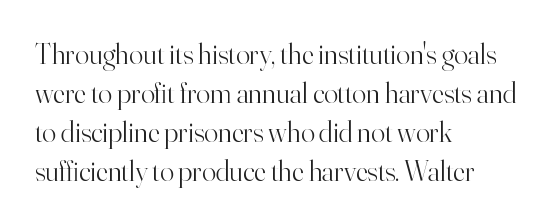
Q: Is the text bold? A: No.
Q: Is the text italic (slanted)? A: No, it is upright.
Q: Is the typeface a serif or a sans-serif typeface? A: Serif.
Q: Is the text underlined? A: No.
Q: How is the paragraph aligned? A: Left-aligned.
Q: Is the spacing between letters normal or unusually wide? A: Normal.
Q: Is the spacing between lines tight, normal or loose? A: Normal.
Q: Width (condensed, normal, or wide)? A: Normal.
Q: Stroke contrast? A: High.
Q: x-height? A: Small.
Q: Monospaced? A: No.
